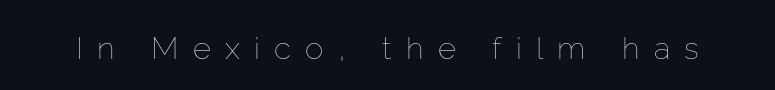
Q: Is the text bold? A: No.
Q: Is the text italic (slanted)? A: No, it is upright.
Q: Is the text underlined? A: No.
Q: Is the spacing between letters normal or unusually wide? A: Unusually wide.
Q: Width (condensed, normal, or wide)? A: Normal.
Q: Stroke contrast? A: Low.
Q: x-height? A: Medium.
Q: Monospaced? A: No.
